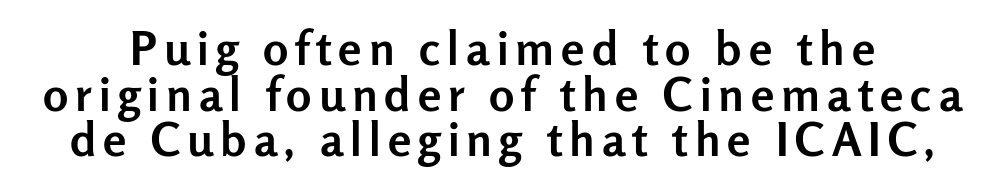
Nope, no serifs anywhere on these letters. Tall strokes in this sample are plumb rather than angled. Lines of text with bare space underneath. How heavy is the stroke? Heavy — this is a bold. These lines are rendered in a variable-pitch font. The vertical gap from one line to the next is small.
